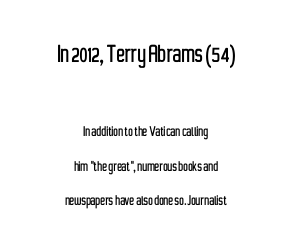
The image shows 28 px condensed sans-serif type, upright; set centered, loose line spacing (2.14x), normal letter spacing, not underlined; the first (top) block is 1.75x larger; low stroke contrast and a medium x-height.
